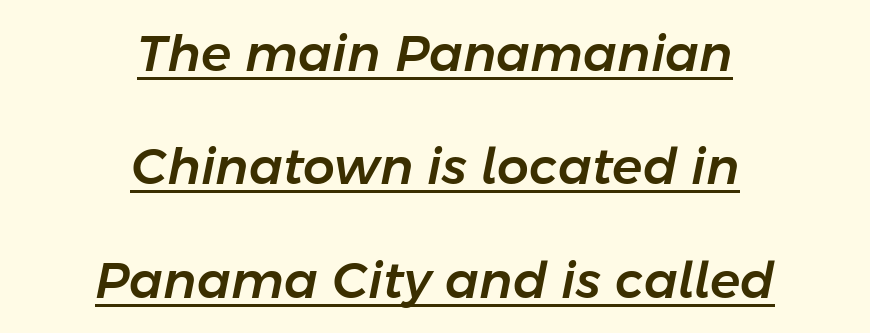
A typesetter would call this leading open, well beyond the default. The face used here appears with an underline applied. The lettering tilts uniformly, giving the passage an italic look. This sample is center-justified, so both line endings float freely. The rendering uses natural spacing where letterforms have individual widths.
